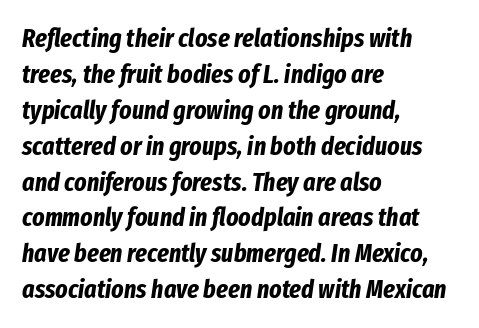
A bare baseline throughout the passage. Regular leading. Each word holds together tightly as a unit, with standard inter-letter gaps. Slanted lettering throughout. Left-aligned paragraph, ragged on the right. The face used here has the dense, thick strokes of a bold.
